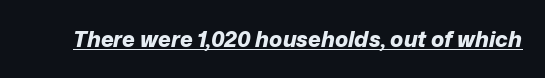
The image shows 22 px bold type, italic (leaning right); set normal letter spacing, underlined.
